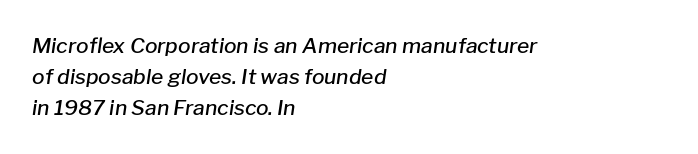
{"italic": "yes", "lean": "right", "slant_degrees": 8, "bold": "semi", "underline": "no", "align": "left", "line_spacing": "normal", "line_spacing_ratio": 1.48, "letter_spacing": "normal", "letter_spacing_em": 0.0, "glyph_px": 21}
